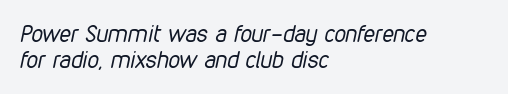
The typography opts for an oblique posture over an upright one. No extra tracking has been applied to these lines. This is not heavy type; no bold has been used. This sample trades vertical openness for compactness between lines. These lines stack with their left ends in a neat column.
